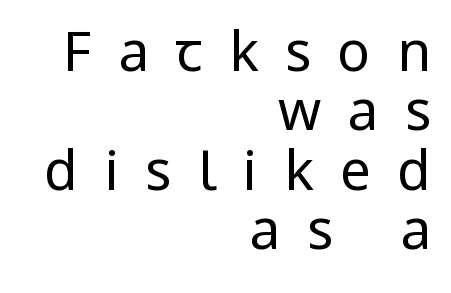
Classification — sans serif. The ragged edge is on the left, which tells us the setting is flush right. Heft: none added — not bold. The rendering uses a small line-height, squeezing the rows. Letters rest on an invisible, unmarked baseline.
